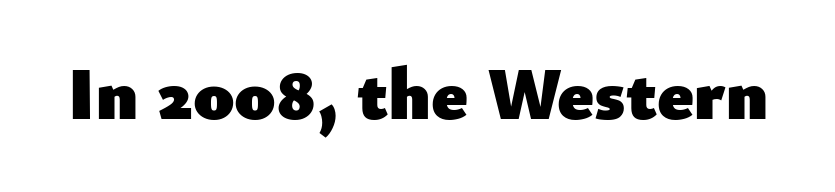
Q: Is the text bold? A: Yes.
Q: Is the text italic (slanted)? A: No, it is upright.
Q: Is the typeface a serif or a sans-serif typeface? A: Sans-serif.
Q: Is the text underlined? A: No.
Q: Is the spacing between letters normal or unusually wide? A: Normal.
Q: Width (condensed, normal, or wide)? A: Normal.
Q: Stroke contrast? A: Low.
Q: x-height? A: Small.
Q: Monospaced? A: No.
